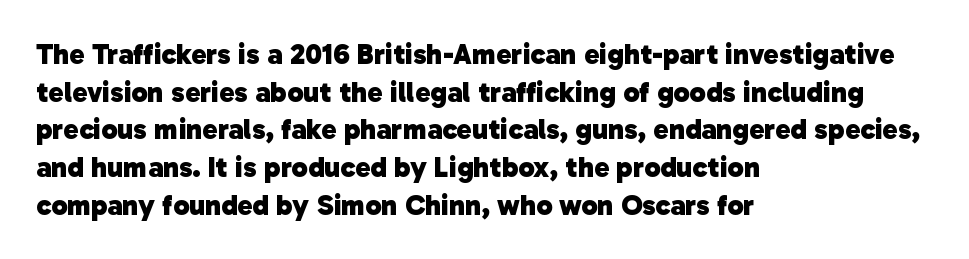
The image shows 29 px heavy sans-serif type; set left-aligned, normal line spacing (1.3x), normal letter spacing, not underlined; low stroke contrast and a medium x-height.
